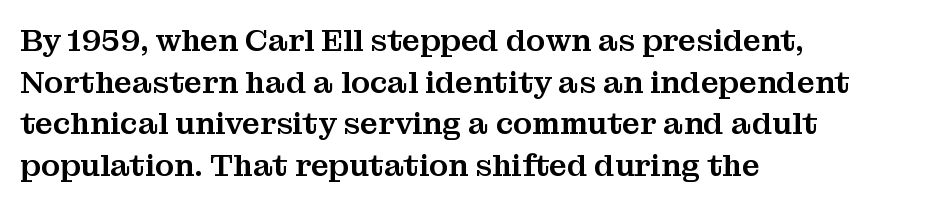
How would I describe the line gaps? Plain and ordinary. You can tell from the footed stems that serif type was used. Ordinary non-slanted type is in use. Is the letter spacing exaggerated? No — it looks like the ordinary default.
